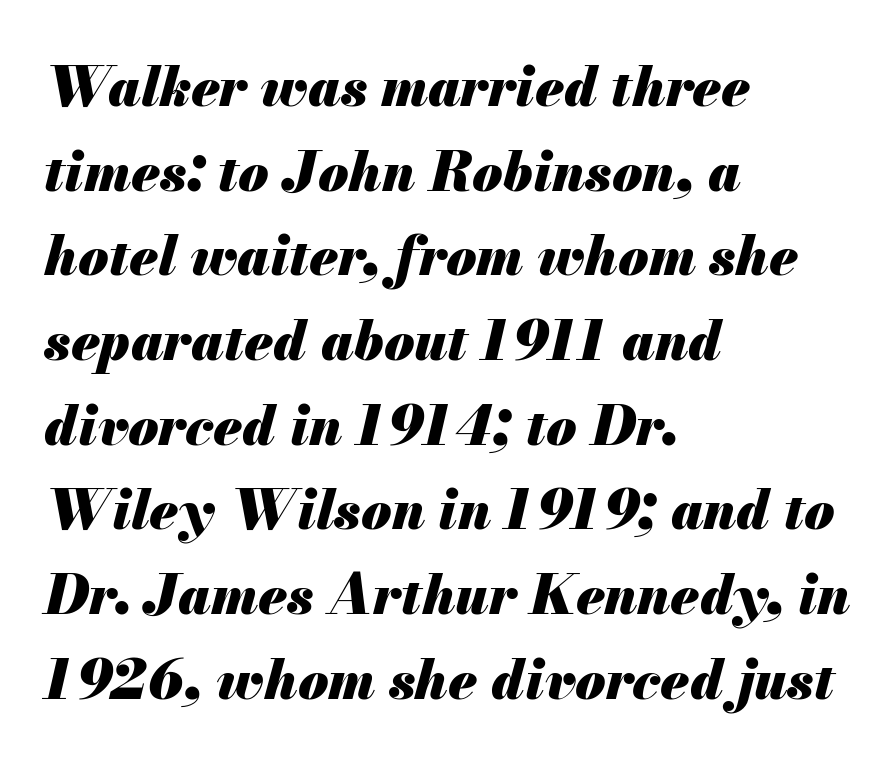
You could call the tracking neutral — neither tight nor loose. The leading is moderate, giving the passage an even texture. Line starts are locked; line ends wander. Heavy, bold letterforms.
